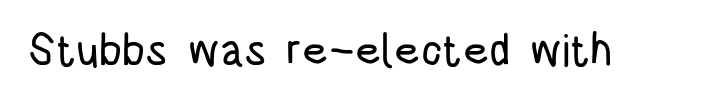
The gap between lines stays unmarked. Letterform terminals end flat and unadorned throughout the passage. Quick note: not italic, upright. Varying glyph widths throughout — classic text-font behaviour. Glyph-to-glyph distance matches everyday printed text.
